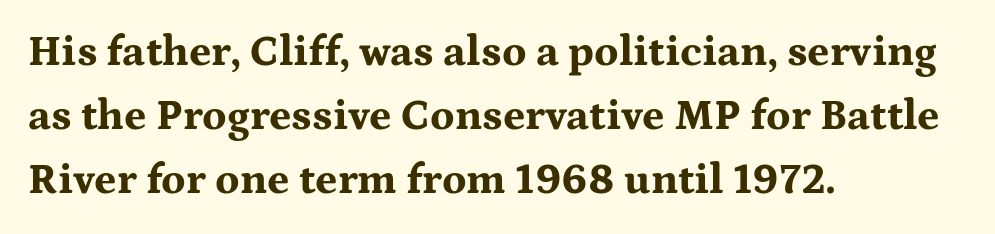
Q: Is the text bold? A: Yes.
Q: Is the text italic (slanted)? A: No, it is upright.
Q: Is the typeface a serif or a sans-serif typeface? A: Serif.
Q: Is the text underlined? A: No.
Q: How is the paragraph aligned? A: Left-aligned.
Q: Is the spacing between letters normal or unusually wide? A: Normal.
Q: Is the spacing between lines tight, normal or loose? A: Normal.
Q: Width (condensed, normal, or wide)? A: Wide.
Q: Stroke contrast? A: Medium.
Q: x-height? A: Medium.
Q: Monospaced? A: No.
